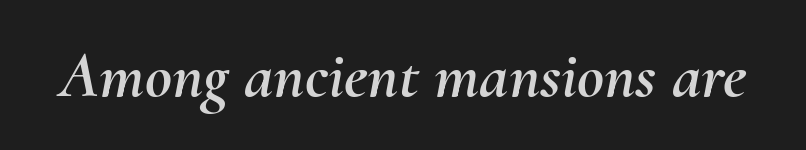
Q: Is the text italic (slanted)? A: Yes, it leans right by about 10 degrees.
Q: Is the text underlined? A: No.
Q: Is the spacing between letters normal or unusually wide? A: Normal.
Q: Width (condensed, normal, or wide)? A: Normal.
Q: Stroke contrast? A: Medium.
Q: x-height? A: Small.
Q: Monospaced? A: No.
